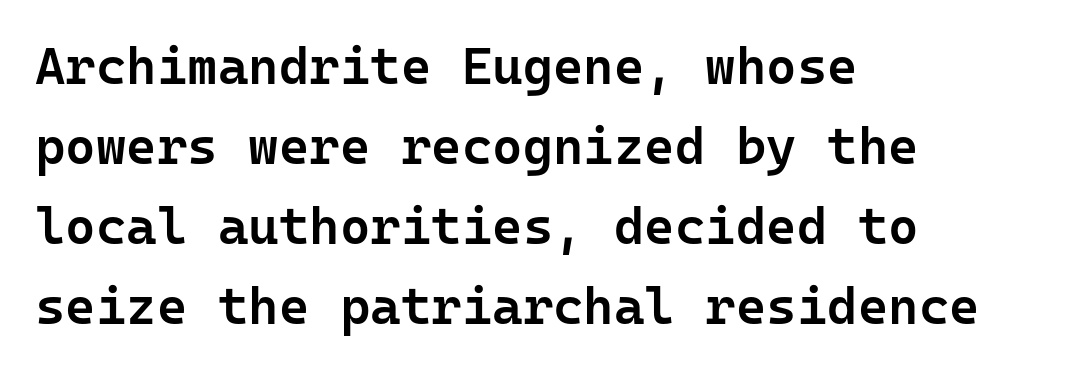
{"serif": "no", "italic": "no", "bold": "semi", "weight": "semibold", "width": "normal", "stroke_contrast": "low", "x_height": "medium", "monospaced": "yes", "underline": "no", "align": "left", "line_spacing": "normal", "line_spacing_ratio": 1.54, "letter_spacing": "normal", "letter_spacing_em": 0.0, "glyph_px": 52}
